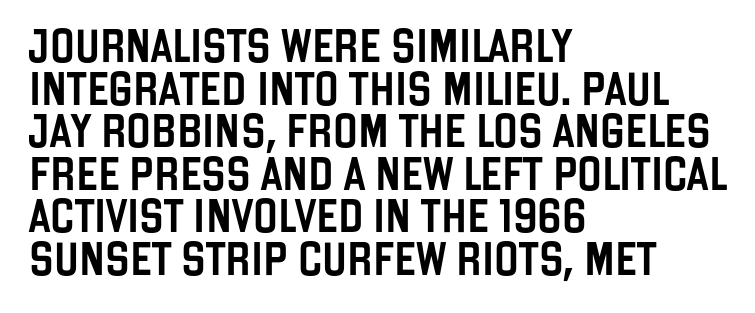
A typesetter would call this zero additional tracking. Each letter keeps its own natural width here, so spacing adapts to shape. This sample is left-justified, so line endings fall wherever the words run out. Only glyphs here, with clear space below each row. This sample keeps an unexceptional amount of space between lines. The type sits square on the baseline with zero lean.
